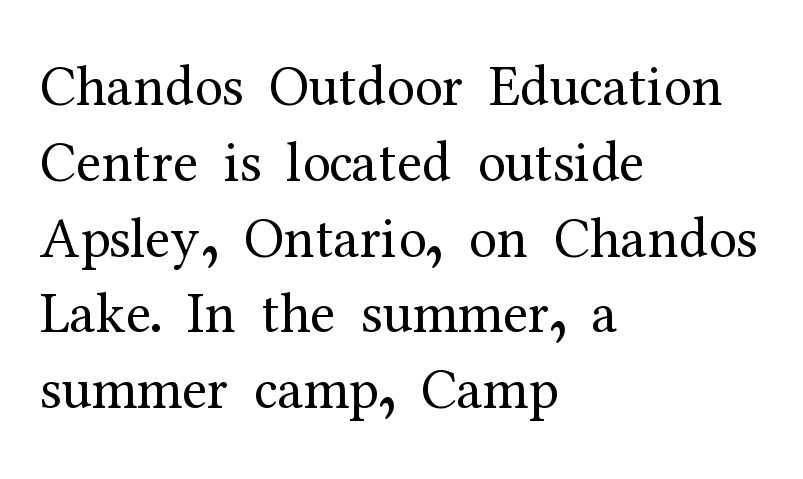
The image shows 57 px regular-weight serif type, upright; set left-aligned, normal line spacing (1.33x), normal letter spacing, not underlined; medium stroke contrast and a medium x-height.
